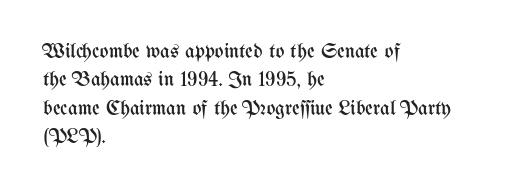
Q: Is the text bold? A: No.
Q: Is the text italic (slanted)? A: No, it is upright.
Q: Is the text underlined? A: No.
Q: How is the paragraph aligned? A: Left-aligned.
Q: Is the spacing between letters normal or unusually wide? A: Normal.
Q: Is the spacing between lines tight, normal or loose? A: Normal.
